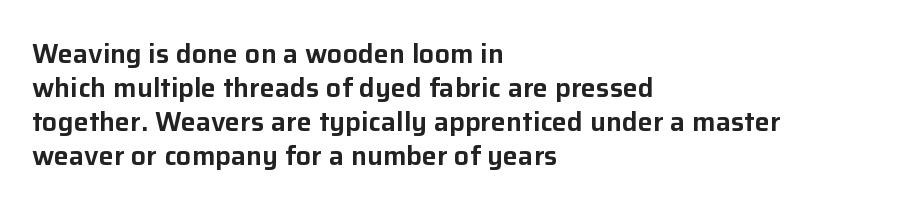
This sample uses plain, unmodified letter spacing. The setting favours the left margin, as ordinary paragraphs usually do. Does the lettering tilt? It doesn't — this is upright. Is there much room between lines? A standard amount, neither cramped nor airy.
